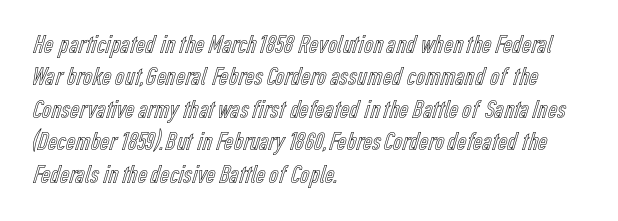
These lines sit exactly where default settings would place them. Typeset ragged right — the left edge is the straight one. Just letters on the line, the space beneath them empty. Caption: standard tracking, unaltered.
